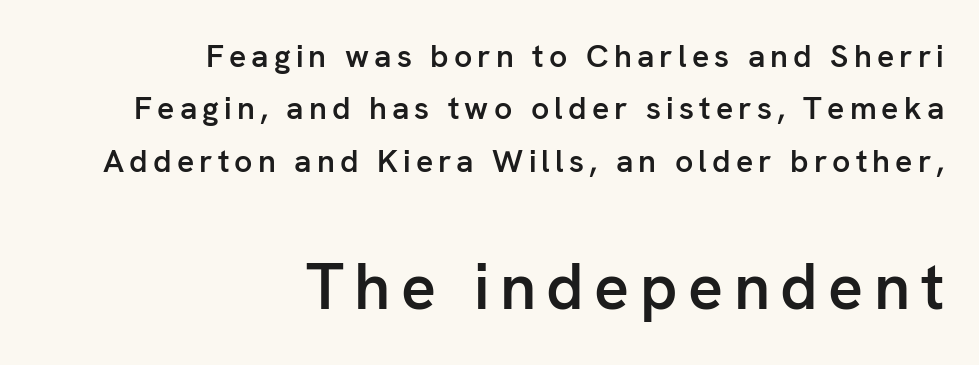
The lower block of text is set noticeably larger than the block above it. Vertical spacing — default. Type without underlining. Heft: intermediate — a semibold. The font family rendered here belongs to the sans-serif group. Alignment: flush right.
